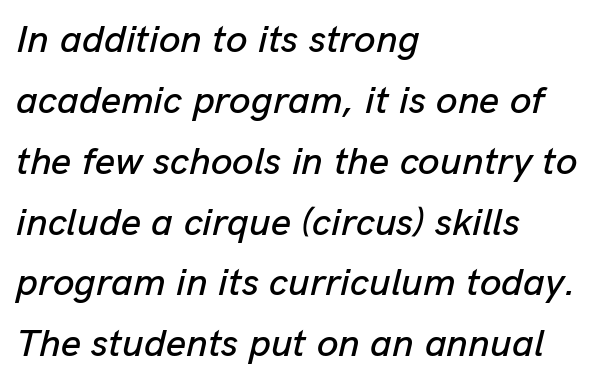
The image shows 39 px text type, italic (leaning right); set left-aligned, normal line spacing (1.56x), normal letter spacing, not underlined; low stroke contrast and a medium x-height.
